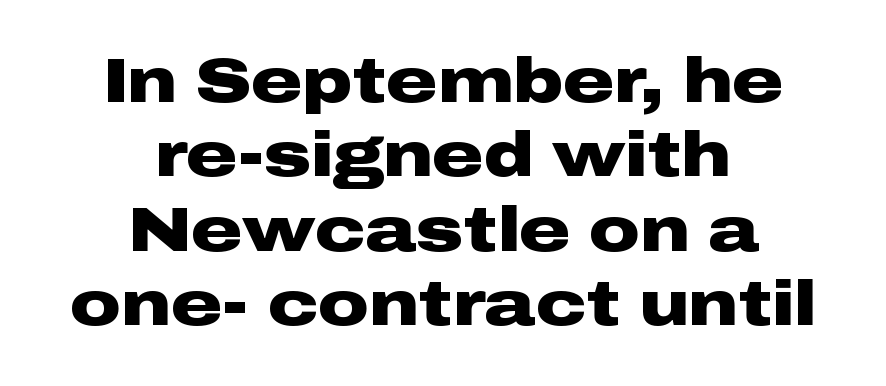
In terms of posture, this sample is upright. Think of a printed novel: that variable character pitch is what you see here. A typesetter would call this zero additional tracking. The passage shown is typeset with a sans-serif family. Check under the words: just untouched page.
